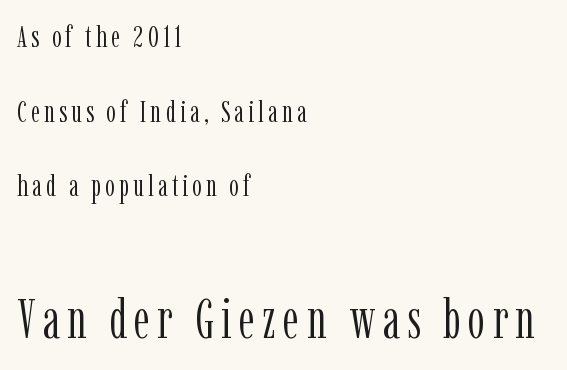
The lettering stays uniformly vertical, giving the passage a roman look. Think standard paragraph weight, or any step lighter than that. No word sits above an underline. Is this a fixed-width face? No — the glyphs have proportional, varying widths. The text block is weighted toward the left margin, trailing off unevenly rightward. Small tapered or slab feet sit at the stroke ends, so this counts as serif.
